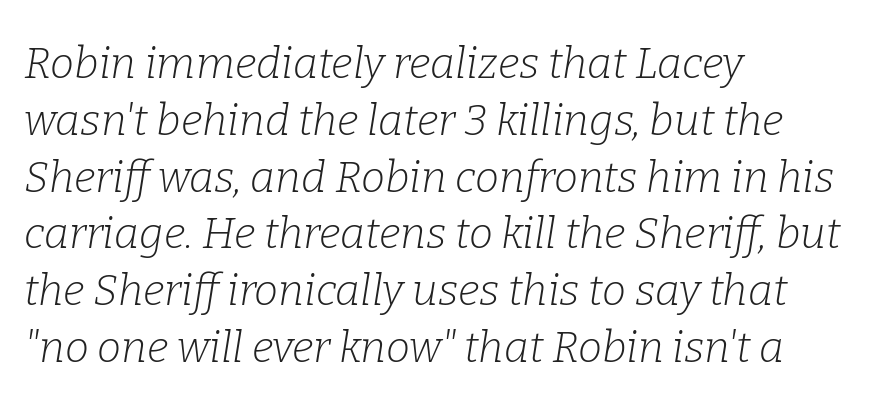
{"serif": "yes", "italic": "yes", "lean": "right", "slant_degrees": 9, "bold": "no", "weight": "light", "width": "normal", "stroke_contrast": "low", "x_height": "medium", "monospaced": "no", "underline": "no", "align": "left", "line_spacing": "normal", "line_spacing_ratio": 1.32, "letter_spacing": "normal", "letter_spacing_em": 0.0, "glyph_px": 43}
